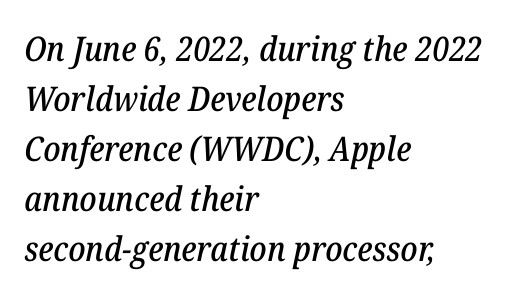
The image shows 34 px serif type, italic (leaning right); set left-aligned, normal line spacing (1.47x), normal letter spacing, not underlined; low stroke contrast and a medium x-height.
